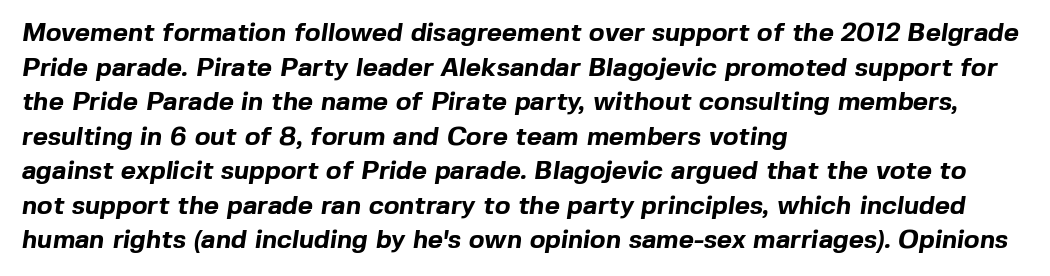
The image shows 26 px bold type; set left-aligned, normal line spacing (1.33x), normal letter spacing, not underlined.
